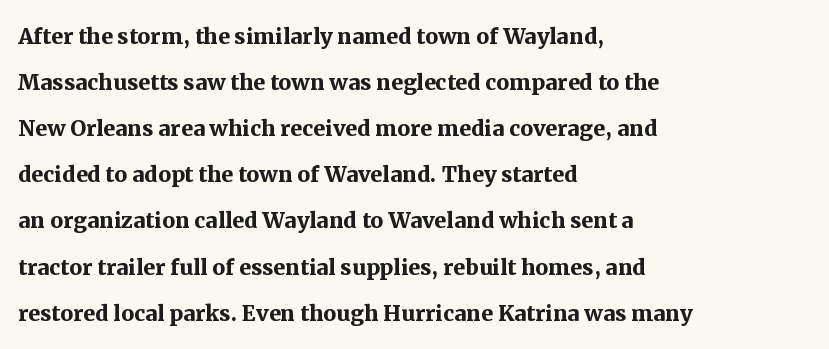
{"serif": "yes", "italic": "no", "bold": "yes", "weight": "semibold", "width": "normal", "stroke_contrast": "medium", "x_height": "medium", "monospaced": "no", "underline": "no", "align": "left", "line_spacing": "normal", "line_spacing_ratio": 1.59, "letter_spacing": "normal", "letter_spacing_em": 0.0, "glyph_px": 29}
